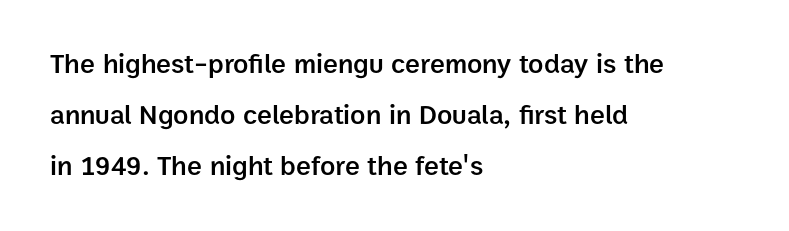
Q: Is the text bold? A: Semi-bold.
Q: Is the text italic (slanted)? A: No, it is upright.
Q: Is the typeface a serif or a sans-serif typeface? A: Sans-serif.
Q: Is the text underlined? A: No.
Q: How is the paragraph aligned? A: Left-aligned.
Q: Is the spacing between letters normal or unusually wide? A: Normal.
Q: Width (condensed, normal, or wide)? A: Normal.
Q: Stroke contrast? A: Low.
Q: x-height? A: Medium.
Q: Monospaced? A: No.
